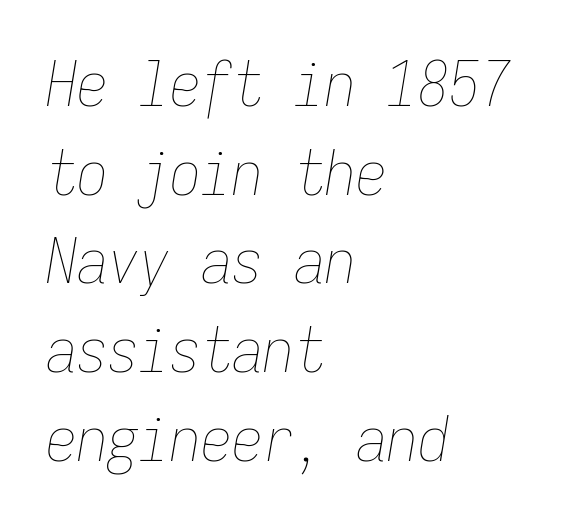
Q: Is the text bold? A: No.
Q: Is the text italic (slanted)? A: Yes, it leans right by about 9 degrees.
Q: Is the text underlined? A: No.
Q: How is the paragraph aligned? A: Left-aligned.
Q: Is the spacing between letters normal or unusually wide? A: Normal.
Q: Is the spacing between lines tight, normal or loose? A: Normal.
Q: Width (condensed, normal, or wide)? A: Condensed.
Q: Stroke contrast? A: Low.
Q: x-height? A: Medium.
Q: Monospaced? A: Yes.
